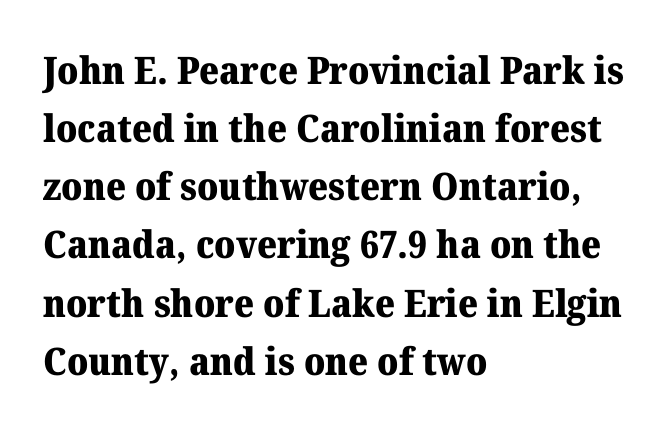
Q: Is the text bold? A: Yes.
Q: Is the text italic (slanted)? A: No, it is upright.
Q: Is the typeface a serif or a sans-serif typeface? A: Serif.
Q: Is the text underlined? A: No.
Q: How is the paragraph aligned? A: Left-aligned.
Q: Is the spacing between letters normal or unusually wide? A: Normal.
Q: Is the spacing between lines tight, normal or loose? A: Normal.
Q: Width (condensed, normal, or wide)? A: Normal.
Q: Stroke contrast? A: Medium.
Q: x-height? A: Medium.
Q: Monospaced? A: No.
